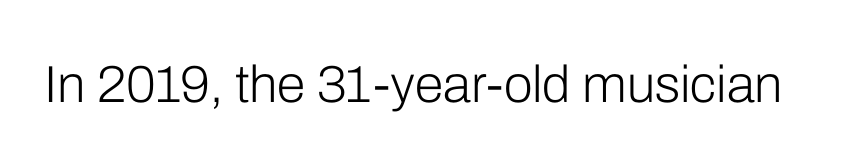
A bare baseline throughout the passage. No heavy texture on the line: the type isn't bold. The axis of the letterforms is exactly vertical. Is this a sans? Yes — the strokes have no serifs.
